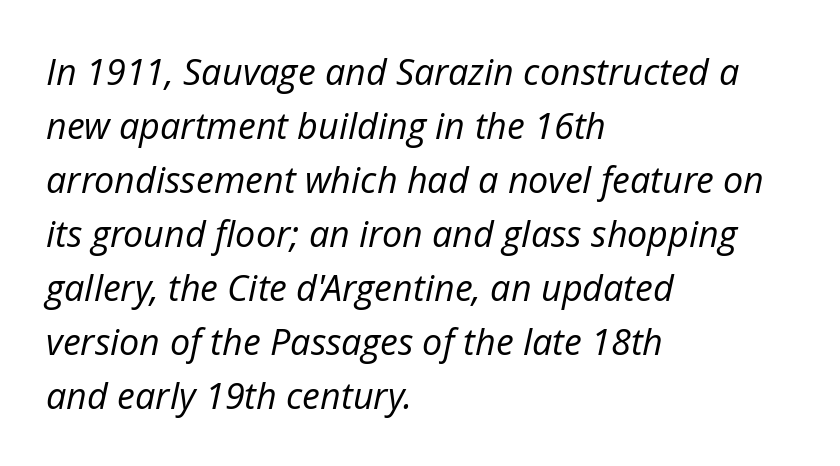
Compared with ordinary roman type, these characters are visibly tilted. Think of a printed novel: that variable character pitch is what you see here. The weight would be labelled regular, book, light, or lighter still. Is there much room between lines? A standard amount, neither cramped nor airy. The gap between lines stays unmarked. A typesetter would call this zero additional tracking.
